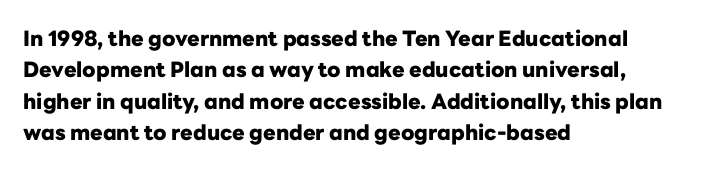
The image shows 21 px bold type, upright; set left-aligned, normal line spacing (1.49x), normal letter spacing, not underlined.
